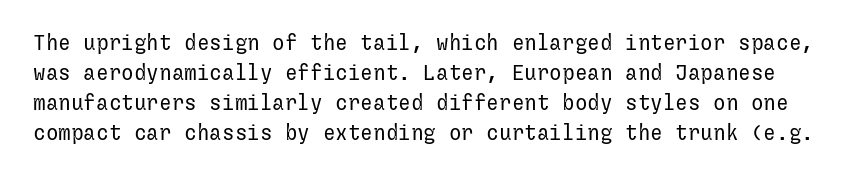
{"italic": "no", "bold": "no", "underline": "no", "line_spacing": "normal", "line_spacing_ratio": 1.43, "letter_spacing": "normal", "letter_spacing_em": 0.0, "glyph_px": 21}
